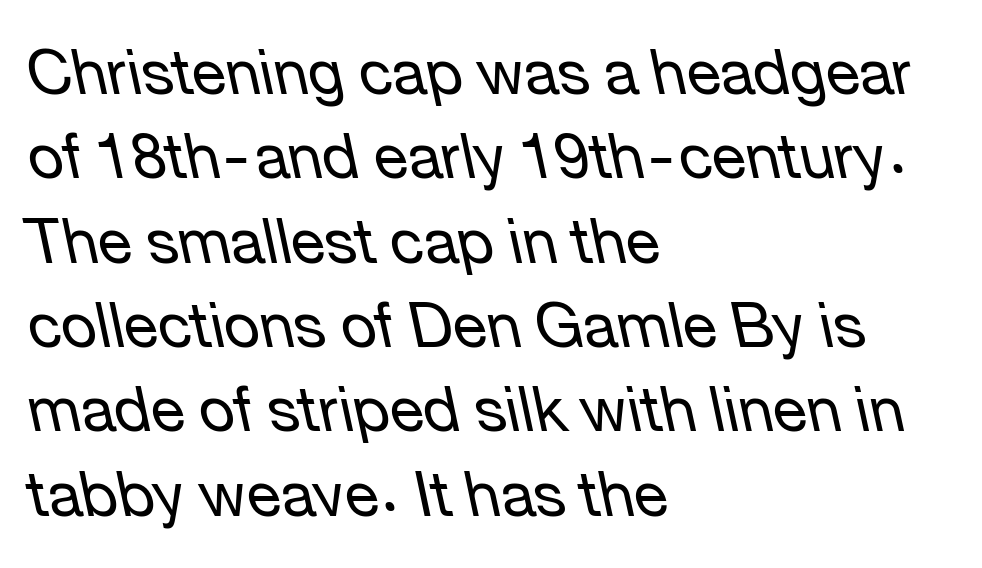
The image shows 62 px regular-weight type, italic (leaning left); set left-aligned, normal line spacing (1.36x), normal letter spacing, not underlined; low stroke contrast and a medium x-height.
